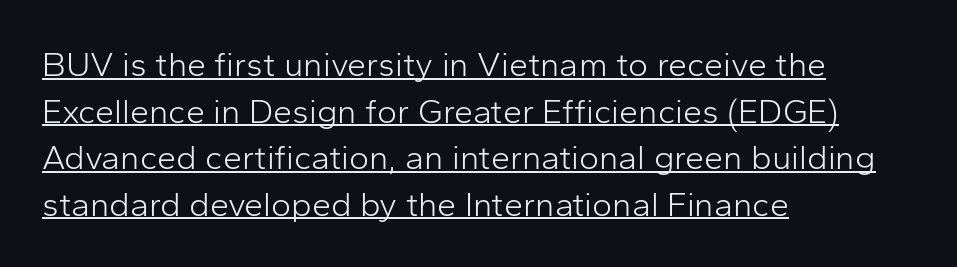
The letters advance in unequal steps, a hallmark of proportional type. Observe the ordinary spacing: letters are neighbours, not strangers. Weight: in the light-to-regular range. If you drew a line through each stem, it would be perfectly vertical. This sample is left-justified, so line endings fall wherever the words run out.
